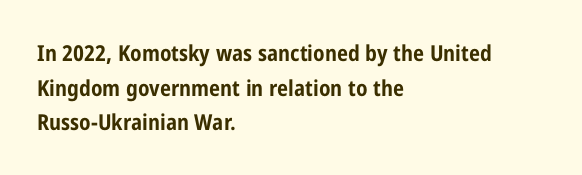
Q: Is the text bold? A: Yes.
Q: Is the text italic (slanted)? A: No, it is upright.
Q: Is the text underlined? A: No.
Q: How is the paragraph aligned? A: Left-aligned.
Q: Is the spacing between letters normal or unusually wide? A: Normal.
Q: Is the spacing between lines tight, normal or loose? A: Normal.
